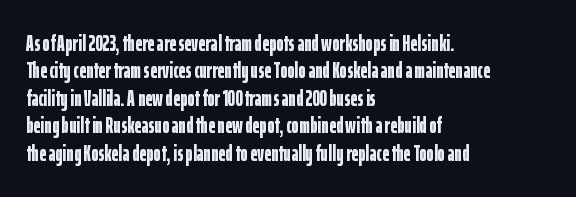
Only glyphs here, with clear space below each row. The type sits square on the baseline with zero lean. Short note: letters normally spaced. Summary of vertical rhythm: regular, with standard interline spacing. Thick stems and heavy bowls — unmistakably bold. Short and long lines alike share a common starting point at left.
